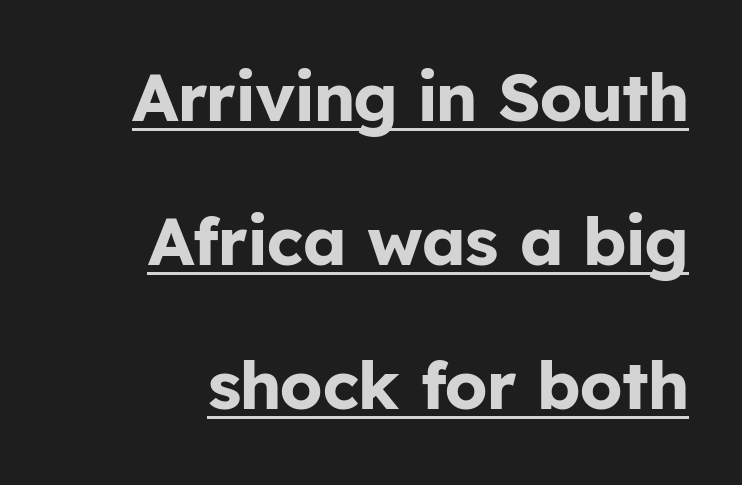
The image shows 67 px bold sans-serif type, upright; set loose line spacing (2.15x), normal letter spacing, underlined; low stroke contrast and a medium x-height.
